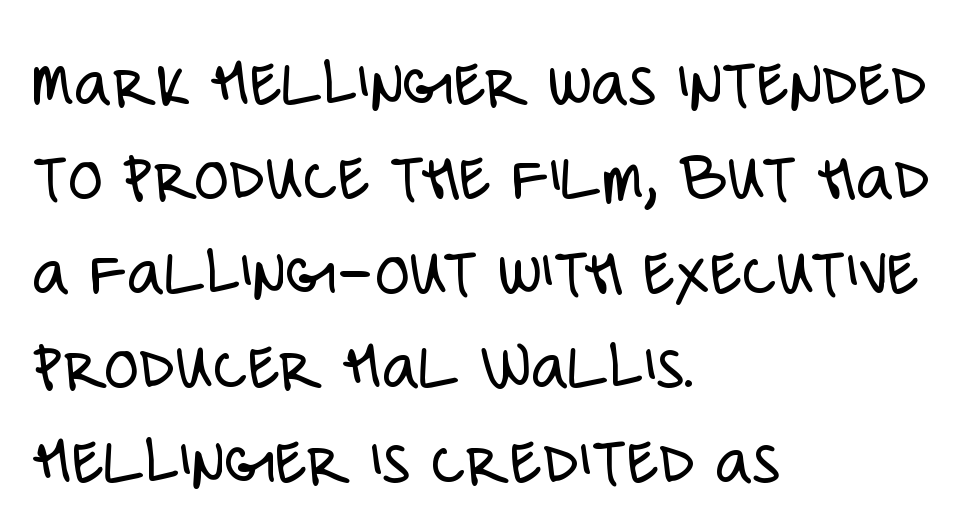
{"serif": "no", "italic": "no", "bold": "no", "weight": "light", "width": "condensed", "stroke_contrast": "low", "x_height": "large", "monospaced": "no", "underline": "no", "align": "left", "line_spacing": "normal", "line_spacing_ratio": 1.33, "letter_spacing": "normal", "letter_spacing_em": 0.0, "glyph_px": 71}
